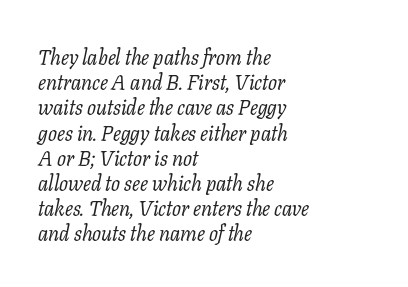
The image shows 21 px text type, italic (leaning right); set left-aligned, line spacing 1.2x, normal letter spacing, not underlined.
